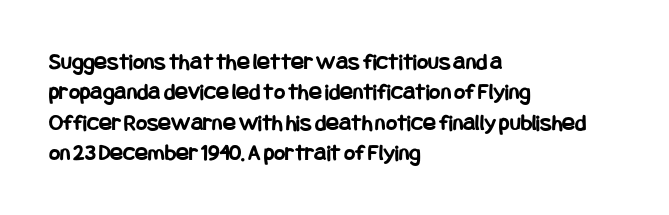
The image shows 24 px bold type, upright; set left-aligned, normal line spacing (1.27x), normal letter spacing, not underlined.
